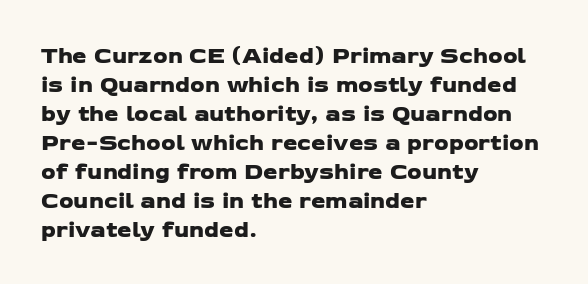
Q: Is the text underlined? A: No.
Q: How is the paragraph aligned? A: Left-aligned.
Q: Is the spacing between letters normal or unusually wide? A: Normal.
Q: Is the spacing between lines tight, normal or loose? A: Normal.
